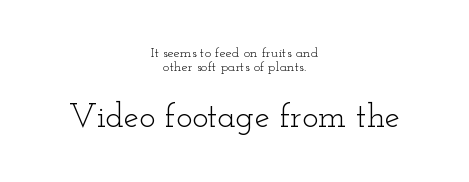
{"serif": "yes", "italic": "no", "bold": "no", "weight": "light", "width": "wide", "stroke_contrast": "low", "x_height": "small", "monospaced": "no", "underline": "no", "align": "center", "line_spacing": "tight", "line_spacing_ratio": 0.99, "letter_spacing": "normal", "letter_spacing_em": 0.0, "larger_block": "second", "size_ratio": 2.43, "glyph_px": 34}
